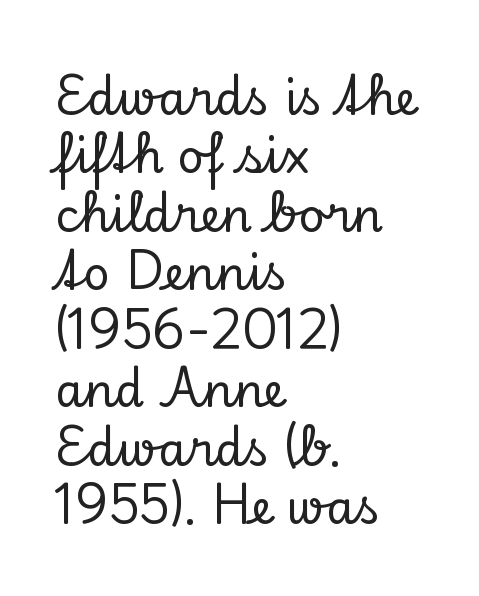
The lettering stays uniformly vertical, giving the passage a roman look. Is the letter spacing exaggerated? No — it looks like the ordinary default. Vertical spacing — default. Character widths vary here, with narrow letters taking less room than wide ones.
